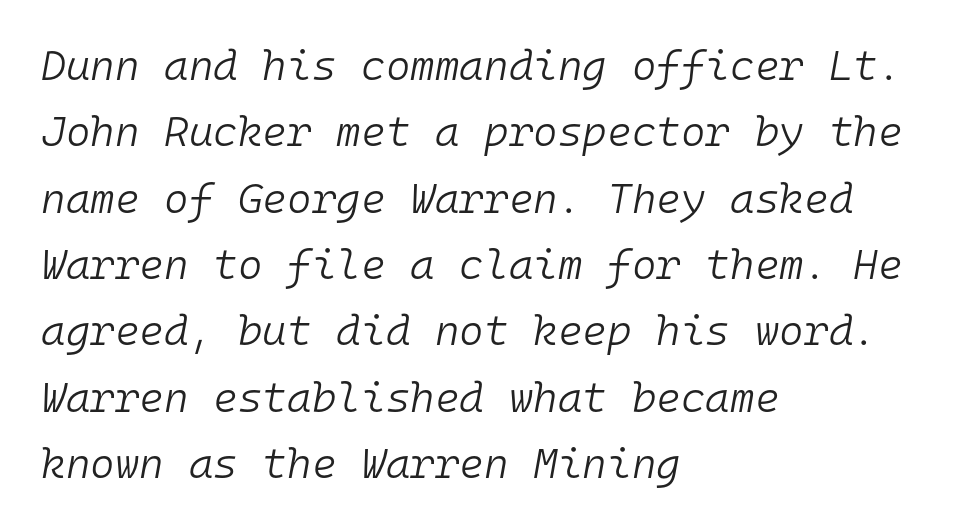
Reading down the block, your eye returns to a fixed left position each line. Heaviness? Minimal to ordinary, like unemphasized prose. Letter spacing: default. Underlining? Definitely not there.
